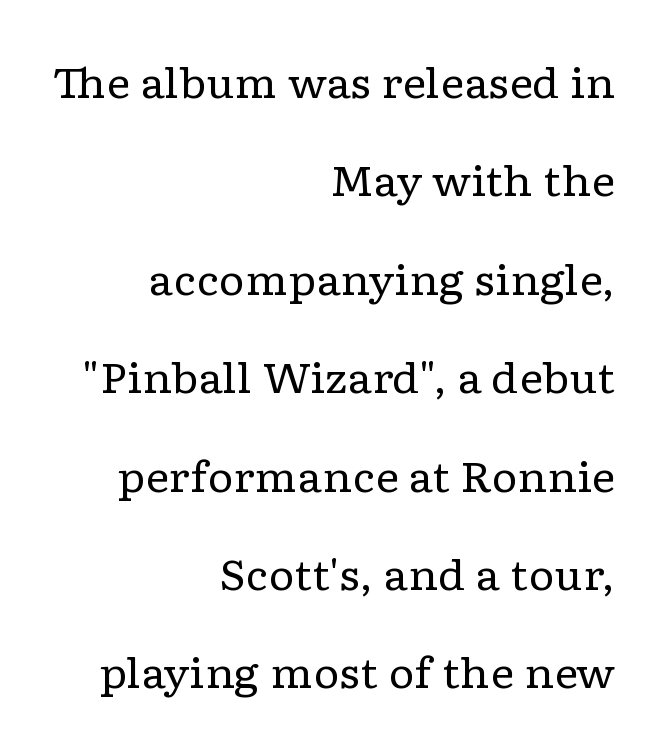
{"serif": "yes", "italic": "no", "bold": "no", "weight": "regular", "width": "wide", "stroke_contrast": "low", "x_height": "medium", "monospaced": "no", "underline": "no", "align": "right", "line_spacing": "loose", "line_spacing_ratio": 2.4, "letter_spacing": "normal", "letter_spacing_em": 0.0, "glyph_px": 41}
